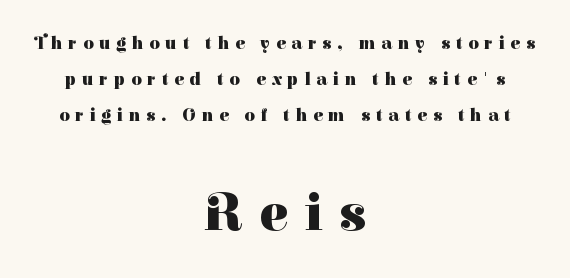
Line starts and ends both wander, symmetrically. Regarding serifs, this sample has them. Observe the wide spacing: letters keep a clear distance from each other. Only glyphs here, with clear space below each row.
